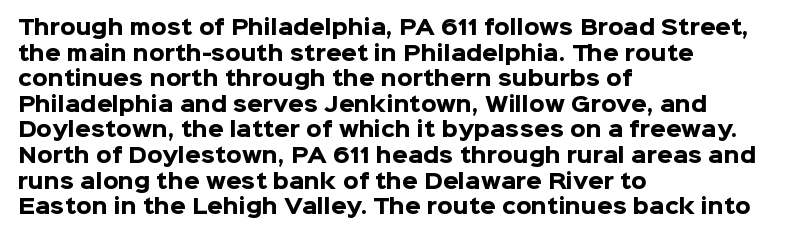
The image shows 20 px bold type, upright; set left-aligned, normal line spacing (1.28x), normal letter spacing, not underlined.
